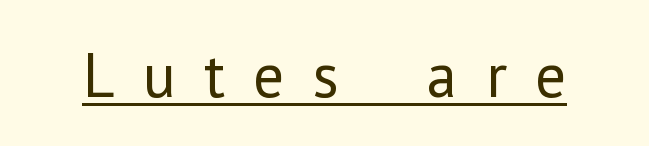
The image shows 63 px regular-weight sans-serif type, upright; set unusually wide letter spacing (+0.45 em), underlined; low stroke contrast and a medium x-height.
